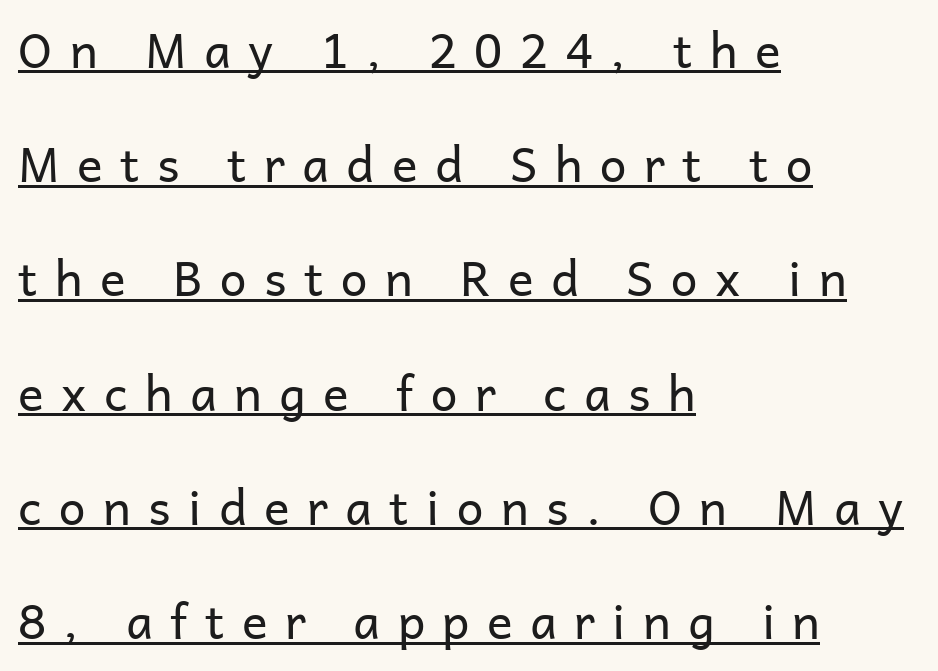
The image shows 48 px regular-weight sans-serif type, upright; set left-aligned, loose line spacing (2.38x), unusually wide letter spacing (+0.36 em), underlined; low stroke contrast and a medium x-height.
